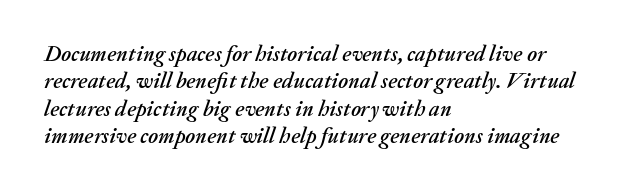
The image shows 22 px text type, italic (leaning right); set left-aligned, line spacing 1.24x, normal letter spacing, not underlined.
